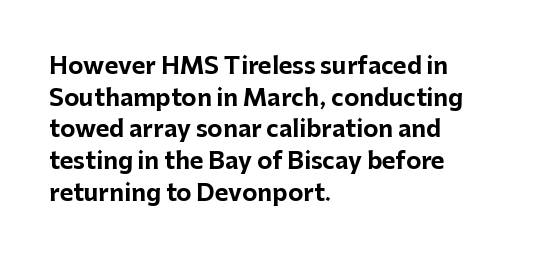
The image shows 23 px bold type, upright; set left-aligned, normal line spacing (1.38x), normal letter spacing, not underlined.
